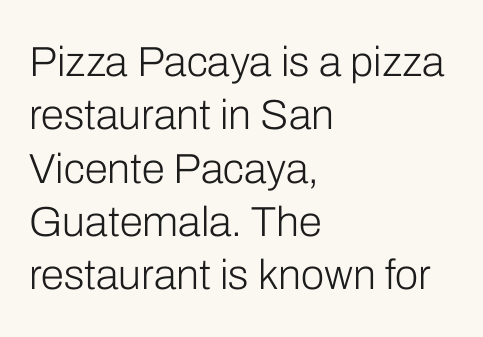
Q: Is the text bold? A: No.
Q: Is the text italic (slanted)? A: No, it is upright.
Q: Is the typeface a serif or a sans-serif typeface? A: Sans-serif.
Q: Is the text underlined? A: No.
Q: How is the paragraph aligned? A: Left-aligned.
Q: Is the spacing between letters normal or unusually wide? A: Normal.
Q: Is the spacing between lines tight, normal or loose? A: Normal.
Q: Width (condensed, normal, or wide)? A: Normal.
Q: Stroke contrast? A: Low.
Q: x-height? A: Medium.
Q: Monospaced? A: No.
